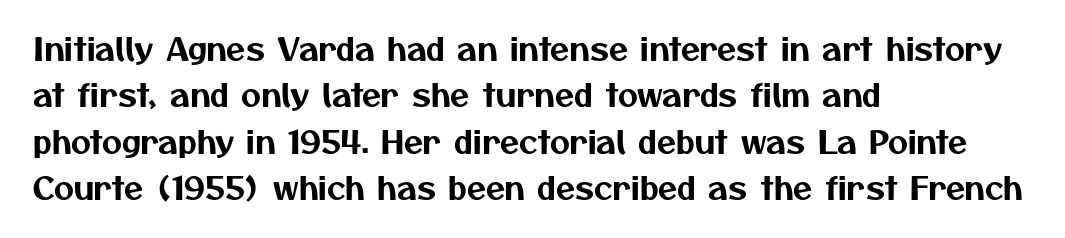
Horizontal bands of white between lines are of average thickness. Honestly, there is no underline to notice here at all. The letters advance in unequal steps, a hallmark of proportional type. This rendering leaves character spacing at its baseline value. A classic flush-left, rag-right setting is used for this passage.
